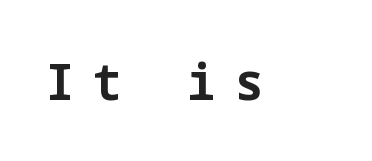
The image shows 50 px bold sans-serif type, upright; set unusually wide letter spacing (+0.38 em), not underlined; low stroke contrast and a medium x-height.
